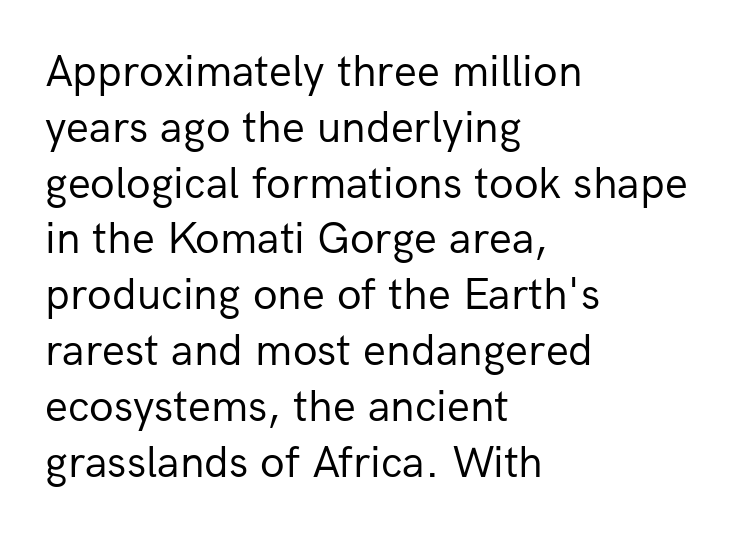
The image shows 45 px regular-weight sans-serif type, upright; set left-aligned, line spacing 1.24x, normal letter spacing, not underlined; low stroke contrast and a medium x-height.
